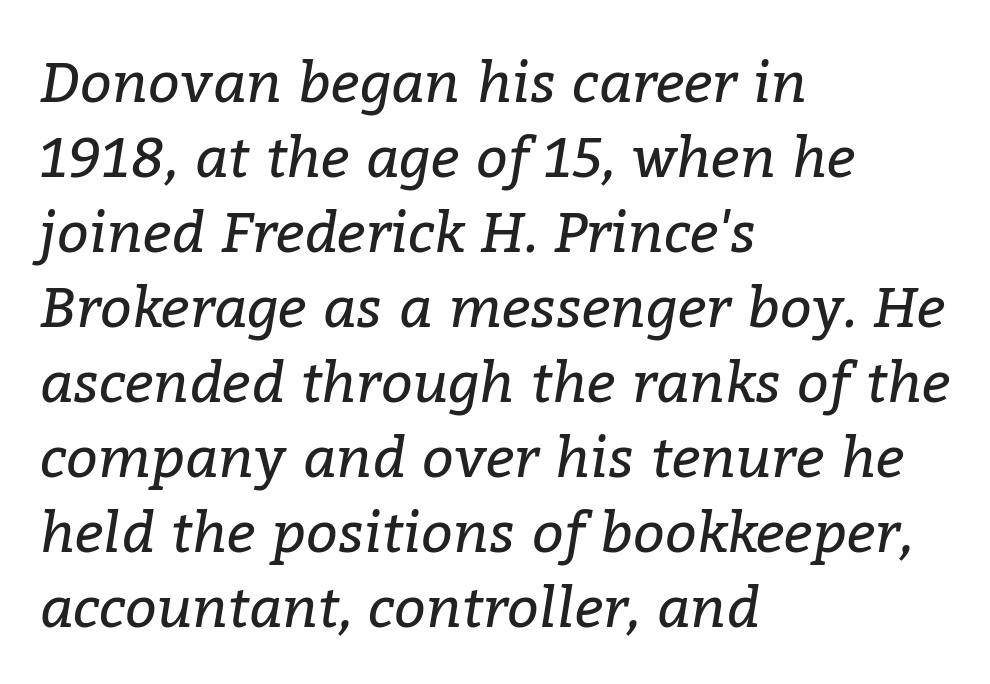
{"serif": "yes", "italic": "yes", "lean": "right", "slant_degrees": 9, "bold": "no", "weight": "regular", "width": "normal", "stroke_contrast": "low", "x_height": "medium", "monospaced": "no", "underline": "no", "align": "left", "line_spacing": "normal", "line_spacing_ratio": 1.34, "letter_spacing": "normal", "letter_spacing_em": 0.0, "glyph_px": 56}
